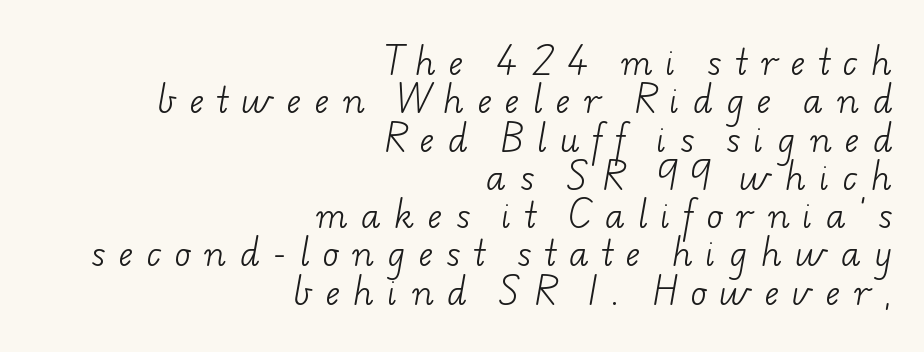
{"serif": "yes", "bold": "no", "weight": "light", "width": "wide", "stroke_contrast": "low", "x_height": "small", "monospaced": "no", "underline": "no", "align": "right", "line_spacing_ratio": 1.16, "letter_spacing": "wide", "letter_spacing_em": 0.42, "glyph_px": 33}
